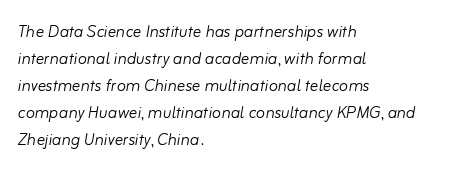
Casual observation: everything's shoved over to the left. These lines keep a tight, regular rhythm from letter to letter. Reading down the column, the eye jumps a familiar distance to each next line. The words here are not underlined.
